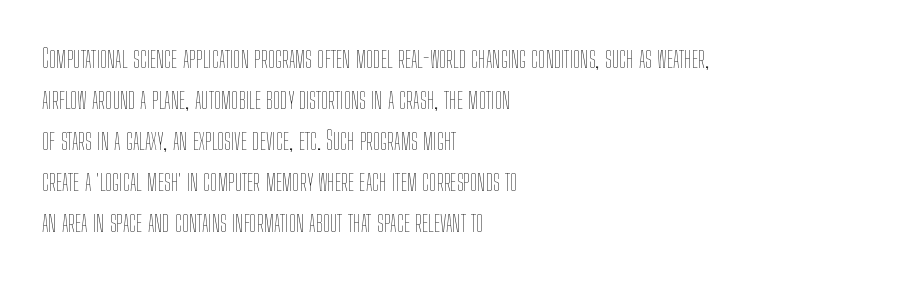
{"italic": "no", "bold": "no", "underline": "no", "align": "left", "line_spacing": "normal", "line_spacing_ratio": 1.58, "letter_spacing": "normal", "letter_spacing_em": 0.0, "glyph_px": 26}
